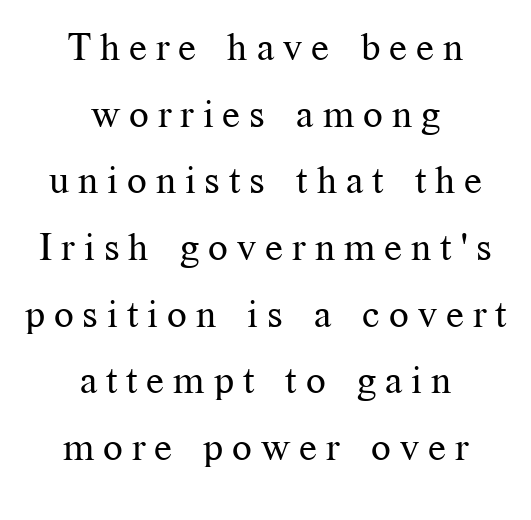
Q: Is the text bold? A: No.
Q: Is the text italic (slanted)? A: No, it is upright.
Q: Is the typeface a serif or a sans-serif typeface? A: Serif.
Q: Is the text underlined? A: No.
Q: How is the paragraph aligned? A: Centered.
Q: Is the spacing between letters normal or unusually wide? A: Unusually wide.
Q: Width (condensed, normal, or wide)? A: Normal.
Q: Stroke contrast? A: Medium.
Q: x-height? A: Medium.
Q: Monospaced? A: No.
